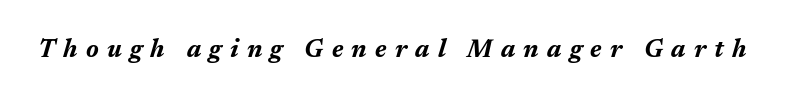
Q: Is the text bold? A: Yes.
Q: Is the text italic (slanted)? A: Yes, it leans right by about 17 degrees.
Q: Is the text underlined? A: No.
Q: Is the spacing between letters normal or unusually wide? A: Unusually wide.
